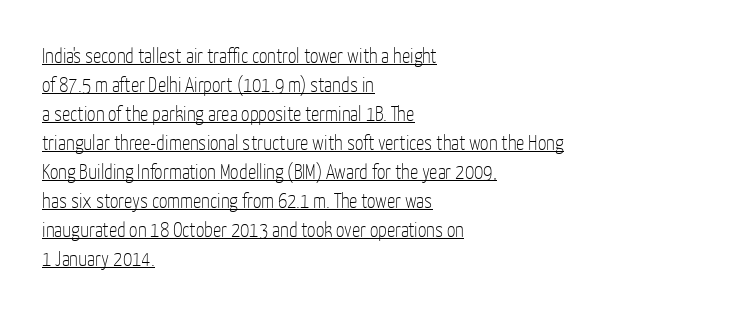
Is the block centered? No — it sits flush against the left margin. Descenders here cross a horizontal rule under the line. Caption: standard tracking, unaltered. Italic: no, the glyphs are upright roman.
